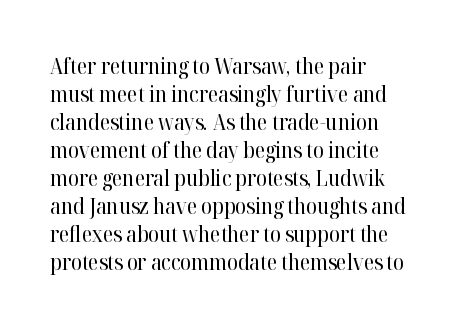
Q: Is the text bold? A: No.
Q: Is the text italic (slanted)? A: No, it is upright.
Q: Is the text underlined? A: No.
Q: How is the paragraph aligned? A: Left-aligned.
Q: Is the spacing between letters normal or unusually wide? A: Normal.
Q: Is the spacing between lines tight, normal or loose? A: Normal.
